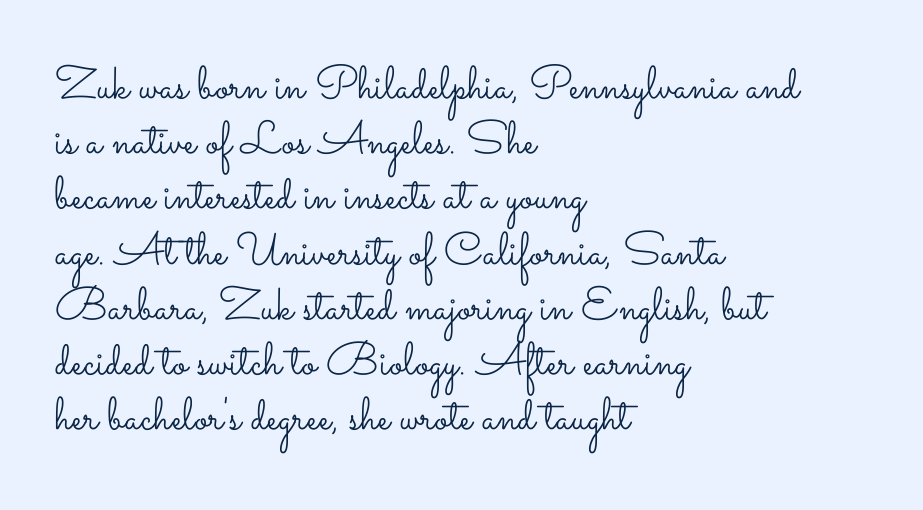
You could not count columns in this text — the font is proportionally spaced. The string is rendered with underlining switched off. Caption: face not bold, strokes unweighted. The type is set solid horizontally, with unmodified tracking. The lines in this sample share a left origin and differ only in where they stop.
